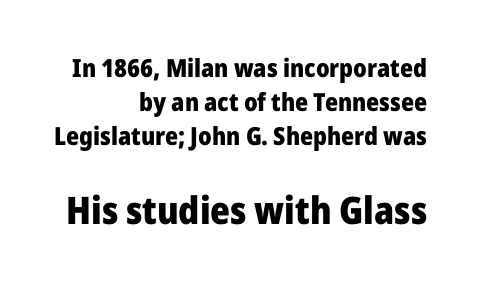
{"serif": "no", "italic": "no", "bold": "yes", "weight": "heavy", "width": "normal", "stroke_contrast": "low", "x_height": "medium", "monospaced": "no", "underline": "no", "align": "right", "line_spacing": "normal", "line_spacing_ratio": 1.37, "letter_spacing": "normal", "letter_spacing_em": 0.0, "larger_block": "second", "size_ratio": 1.52, "glyph_px": 38}
